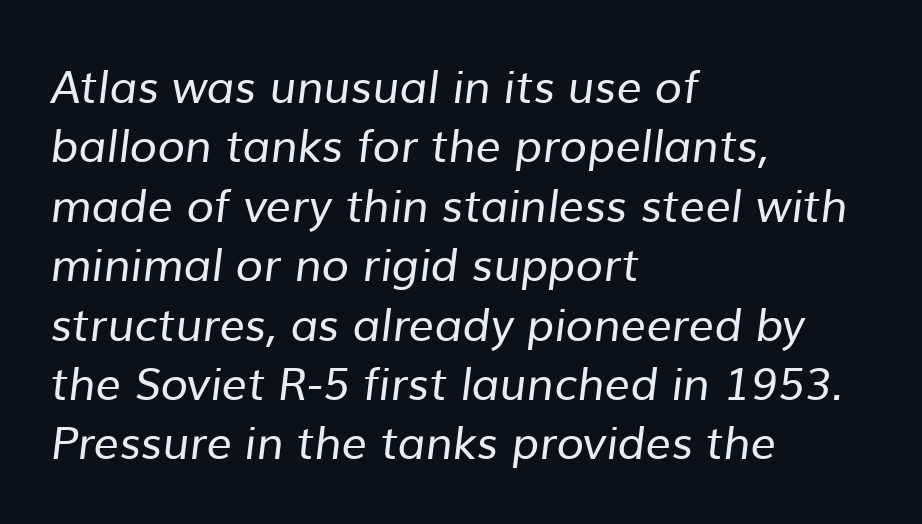
Varying glyph widths throughout — classic text-font behaviour. Regarding leading, the lines here are spaced in the standard way. These glyphs show unthickened strokes, regular width or finer. Default kerning and tracking; the words read as compact shapes. Beneath every word, the page is bare.
